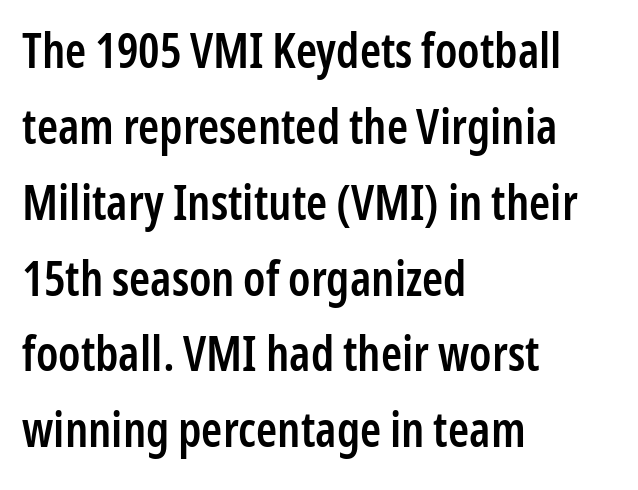
{"serif": "no", "italic": "no", "bold": "semi", "weight": "semibold", "width": "condensed", "stroke_contrast": "low", "x_height": "medium", "monospaced": "no", "underline": "no", "align": "left", "line_spacing": "normal", "line_spacing_ratio": 1.58, "letter_spacing": "normal", "letter_spacing_em": 0.0, "glyph_px": 48}
